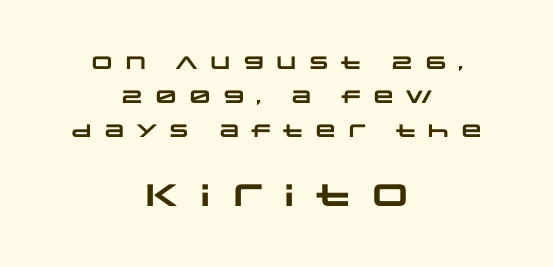
Q: Is the text bold? A: Yes.
Q: Is the typeface a serif or a sans-serif typeface? A: Sans-serif.
Q: Is the text underlined? A: No.
Q: How is the paragraph aligned? A: Centered.
Q: Is the spacing between letters normal or unusually wide? A: Unusually wide.
Q: Which block of text is set in a larger size, the first (top) or the second (bottom)? A: The second (bottom) one.
Q: Width (condensed, normal, or wide)? A: Wide.
Q: Stroke contrast? A: Low.
Q: x-height? A: Large.
Q: Monospaced? A: No.
